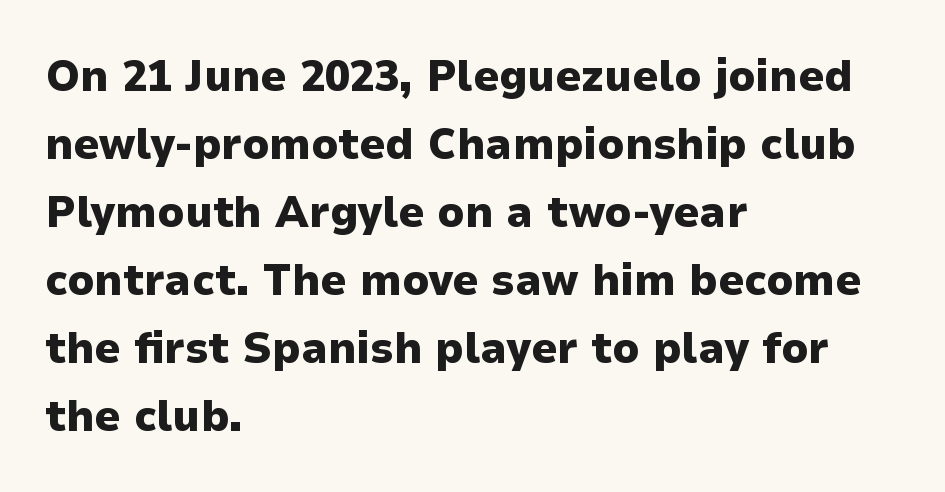
The image shows 45 px heavy sans-serif type, upright; set left-aligned, normal line spacing (1.51x), normal letter spacing, not underlined; low stroke contrast and a medium x-height.
